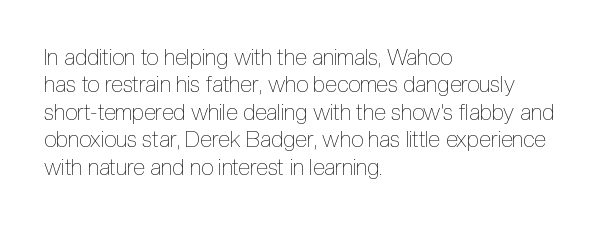
Q: Is the text bold? A: No.
Q: Is the text italic (slanted)? A: No, it is upright.
Q: Is the text underlined? A: No.
Q: How is the paragraph aligned? A: Left-aligned.
Q: Is the spacing between letters normal or unusually wide? A: Normal.
Q: Is the spacing between lines tight, normal or loose? A: Normal.
